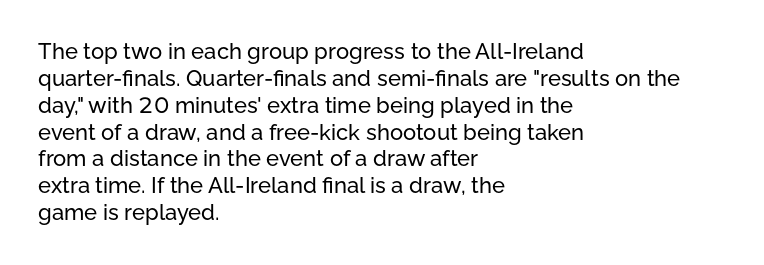
{"italic": "no", "underline": "no", "align": "left", "line_spacing_ratio": 1.22, "letter_spacing": "normal", "letter_spacing_em": 0.0, "glyph_px": 22}
